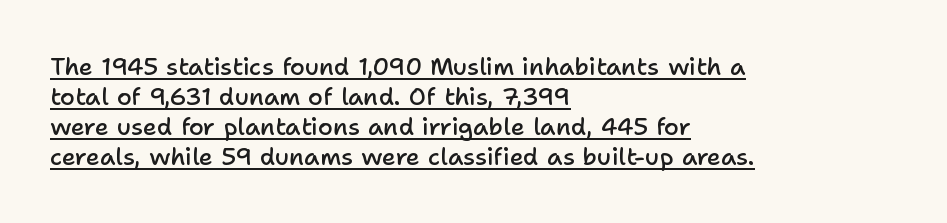
Q: Is the text bold? A: Semi-bold.
Q: Is the text italic (slanted)? A: No, it is upright.
Q: Is the text underlined? A: Yes.
Q: How is the paragraph aligned? A: Left-aligned.
Q: Is the spacing between letters normal or unusually wide? A: Normal.
Q: Is the spacing between lines tight, normal or loose? A: Normal.
